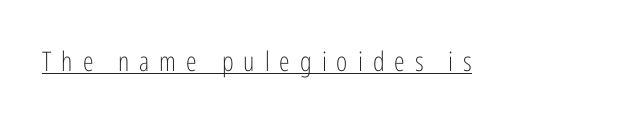
The image shows 27 px text type, upright; set unusually wide letter spacing (+0.37 em), underlined.
